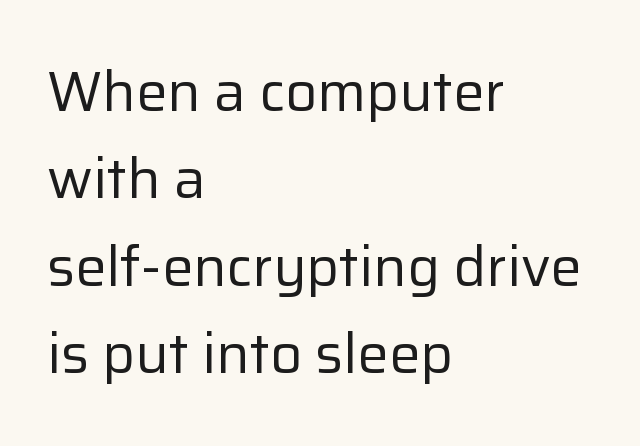
The image shows 56 px regular-weight sans-serif type, upright; set left-aligned, normal line spacing (1.56x), normal letter spacing, not underlined; low stroke contrast and a medium x-height.
